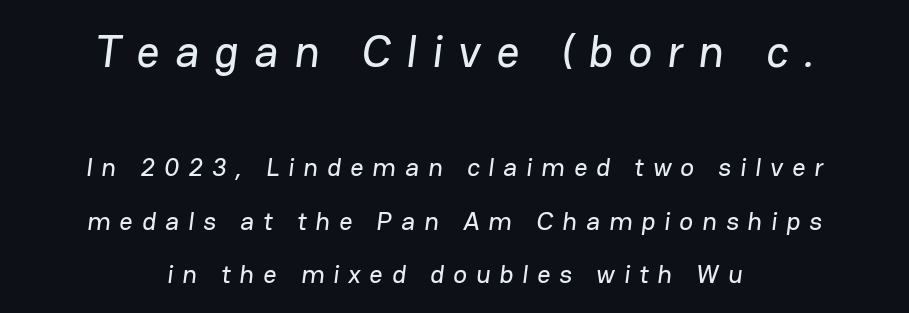
{"serif": "no", "width": "normal", "stroke_contrast": "low", "x_height": "medium", "monospaced": "no", "underline": "no", "align": "center", "line_spacing": "loose", "line_spacing_ratio": 2.05, "letter_spacing": "wide", "letter_spacing_em": 0.34, "larger_block": "first", "size_ratio": 1.73, "glyph_px": 45}
